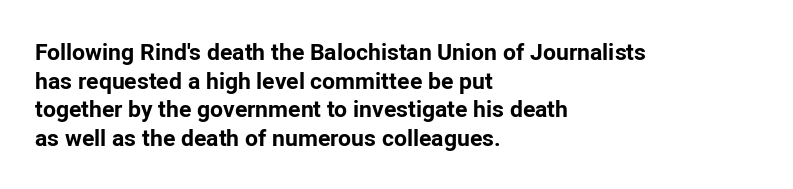
In CSS terms this would be text-align: left. On the weight axis this lands at bold, roughly 700. No word sits above an underline. Regarding leading, the lines here are spaced in the standard way. Quick note: not italic, upright. Glyph-to-glyph distance matches everyday printed text.
